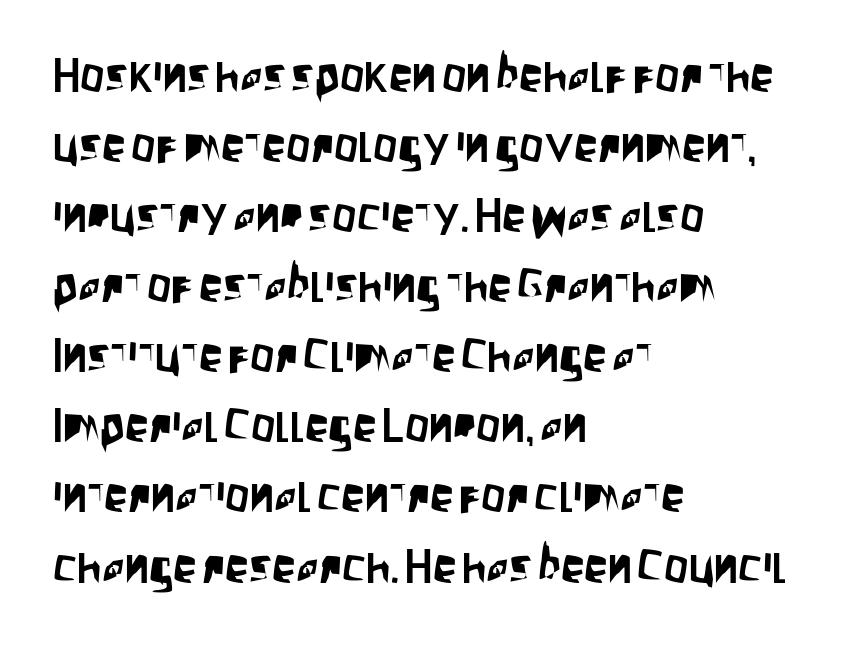
The image shows 48 px condensed sans-serif type, upright; set left-aligned, normal line spacing (1.46x), normal letter spacing, not underlined; low stroke contrast and a large x-height.
